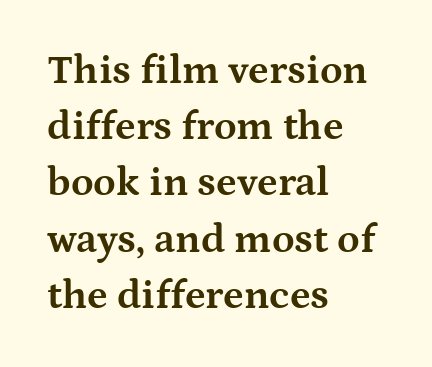
A typesetter would label this face a serif. The string is rendered with underlining switched off. If you drew a line through each stem, it would be perfectly vertical. Compared with a centered layout, this one pins lines to the left instead.
